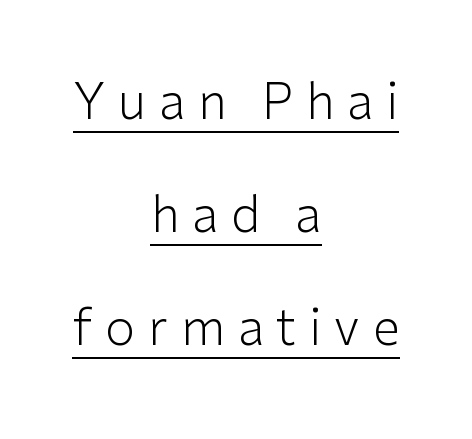
Q: Is the text bold? A: No.
Q: Is the text italic (slanted)? A: No, it is upright.
Q: Is the typeface a serif or a sans-serif typeface? A: Sans-serif.
Q: Is the text underlined? A: Yes.
Q: How is the paragraph aligned? A: Centered.
Q: Is the spacing between letters normal or unusually wide? A: Unusually wide.
Q: Is the spacing between lines tight, normal or loose? A: Loose.
Q: Width (condensed, normal, or wide)? A: Normal.
Q: Stroke contrast? A: Low.
Q: x-height? A: Medium.
Q: Monospaced? A: No.
